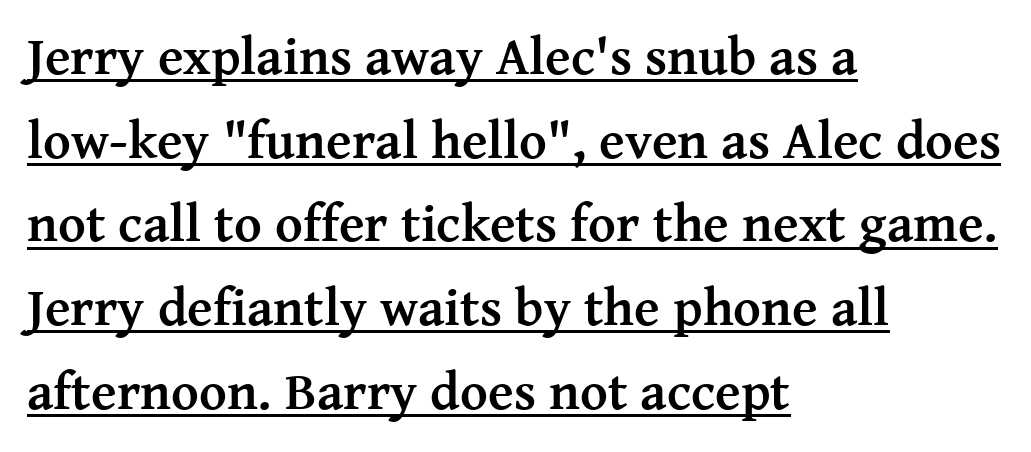
The image shows 53 px semibold serif type, upright; set left-aligned, normal line spacing (1.58x), normal letter spacing, underlined; medium stroke contrast and a medium x-height.
